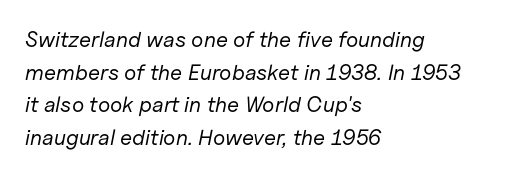
{"italic": "yes", "lean": "right", "slant_degrees": 11, "bold": "no", "underline": "no", "align": "left", "line_spacing": "normal", "line_spacing_ratio": 1.48, "letter_spacing": "normal", "letter_spacing_em": 0.0, "glyph_px": 22}
